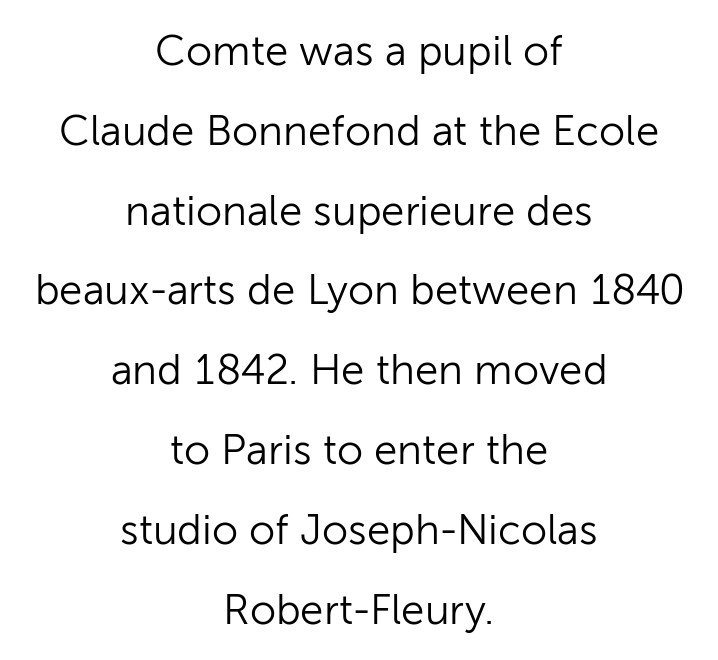
The image shows 42 px light sans-serif type, upright; set centered, loose line spacing (1.9x), normal letter spacing, not underlined; low stroke contrast and a medium x-height.
